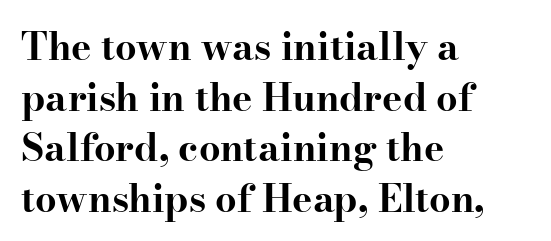
The image shows 38 px bold, wide serif type, upright; set left-aligned, normal line spacing (1.33x), normal letter spacing, not underlined; high stroke contrast and a small x-height.
